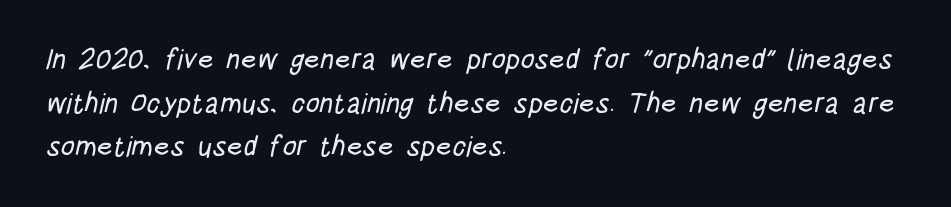
{"serif": "no", "width": "condensed", "stroke_contrast": "low", "x_height": "large", "monospaced": "no", "underline": "no", "align": "left", "line_spacing": "normal", "line_spacing_ratio": 1.56, "letter_spacing": "normal", "letter_spacing_em": 0.0, "glyph_px": 28}
